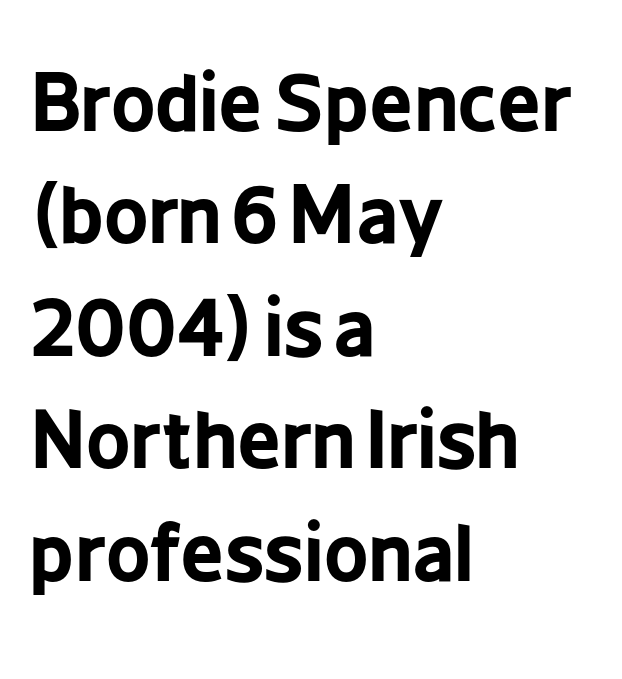
{"serif": "no", "italic": "no", "bold": "yes", "weight": "bold", "width": "condensed", "stroke_contrast": "low", "x_height": "medium", "monospaced": "no", "underline": "no", "align": "left", "line_spacing": "normal", "line_spacing_ratio": 1.46, "letter_spacing": "normal", "letter_spacing_em": 0.0, "glyph_px": 77}
